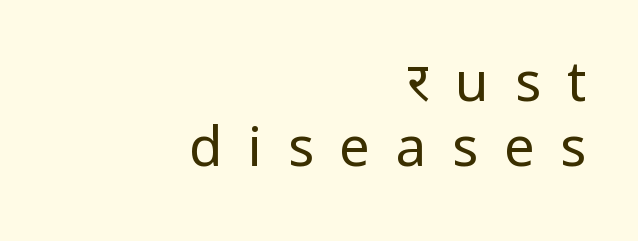
The image shows 54 px regular-weight sans-serif type, upright; set right-aligned, line spacing 1.2x, unusually wide letter spacing (+0.48 em), not underlined; low stroke contrast and a medium x-height.
